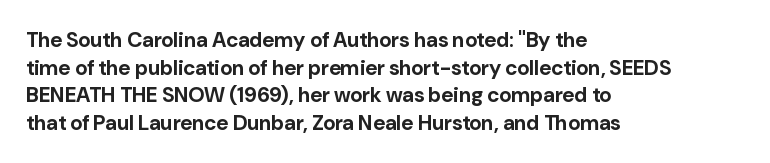
Normally led — the rows are evenly, conventionally spaced. Caption: standard tracking, unaltered. Check the space under the baseline: it is left empty. This sample is left-justified, so line endings fall wherever the words run out. These lines were composed using upright roman letters.
